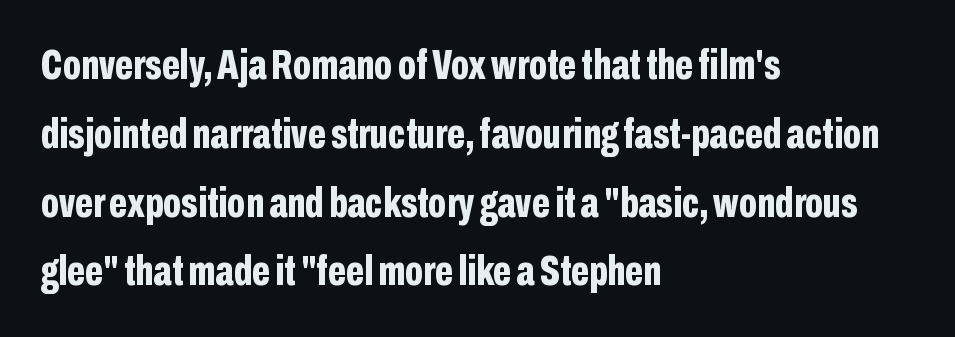
{"serif": "no", "italic": "no", "bold": "yes", "weight": "bold", "width": "condensed", "stroke_contrast": "low", "x_height": "medium", "monospaced": "no", "underline": "no", "align": "left", "line_spacing": "normal", "line_spacing_ratio": 1.6, "letter_spacing": "normal", "letter_spacing_em": 0.0, "glyph_px": 43}
